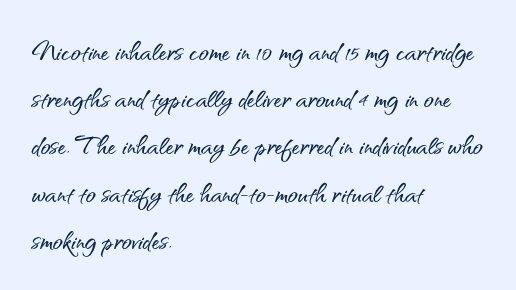
Q: Is the text italic (slanted)? A: Yes.
Q: Is the typeface a serif or a sans-serif typeface? A: Sans-serif.
Q: Is the text underlined? A: No.
Q: How is the paragraph aligned? A: Left-aligned.
Q: Is the spacing between letters normal or unusually wide? A: Normal.
Q: Is the spacing between lines tight, normal or loose? A: Normal.
Q: Width (condensed, normal, or wide)? A: Normal.
Q: Stroke contrast? A: Medium.
Q: x-height? A: Small.
Q: Monospaced? A: No.
